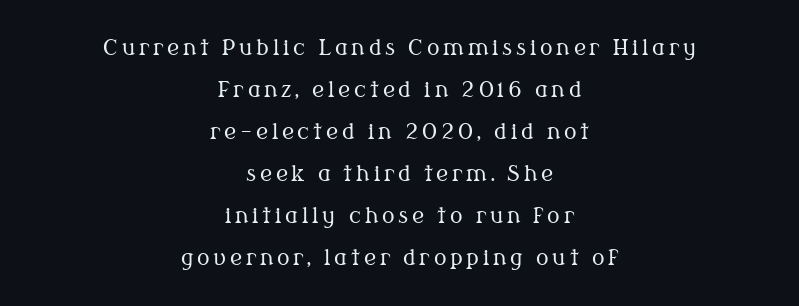
The image shows 21 px text type, upright; set centered, loose line spacing (2.0x), not underlined.
